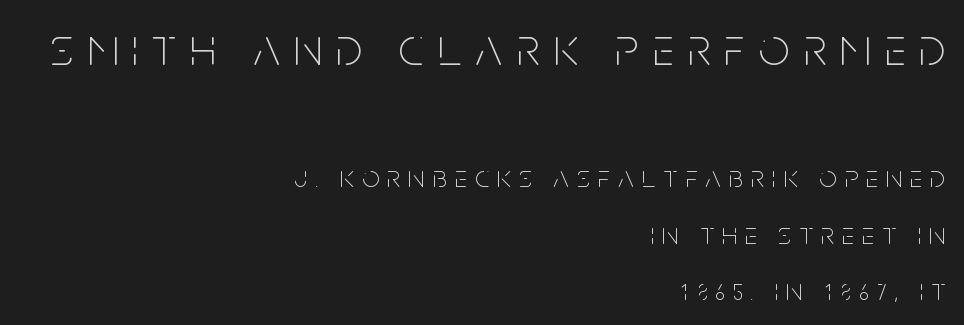
Is the stroke heavy? The answer is a plain regular-or-lighter. Typographically, this falls in the sans-serif category. A flush-right, rag-left setting is used for this passage. The initial chunk of copy outweighs the following chunk in type size. This rendering features lettering with no underline.
